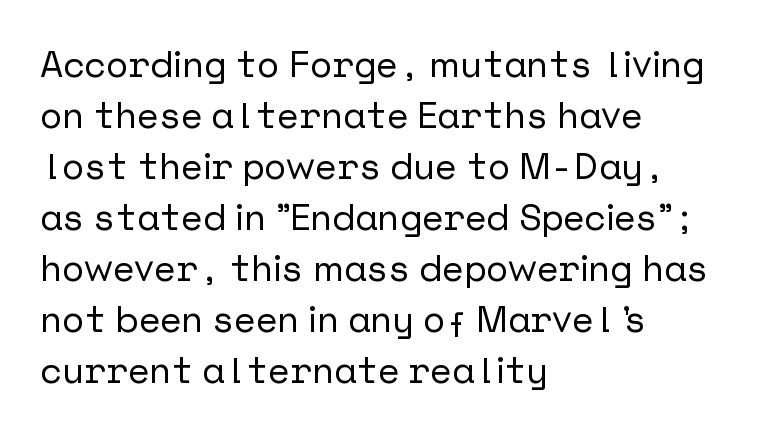
The line texture is even and compact thanks to regular tracking. Ordinary non-slanted type is in use. Anything drawn beneath the words? Only blank space. The paragraph has a hard left edge and a soft right edge. The glyphs in this specimen are sans serif. The line-height multiplier appears to be the usual default.
